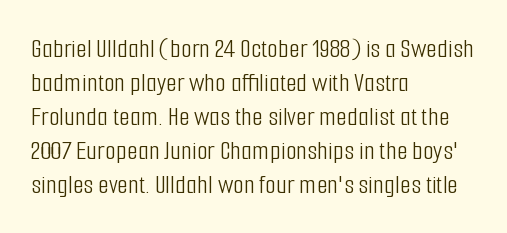
{"serif": "no", "italic": "no", "bold": "no", "weight": "light", "width": "condensed", "stroke_contrast": "low", "x_height": "medium", "monospaced": "no", "underline": "no", "align": "left", "line_spacing_ratio": 1.21, "letter_spacing": "normal", "letter_spacing_em": 0.0, "glyph_px": 28}
